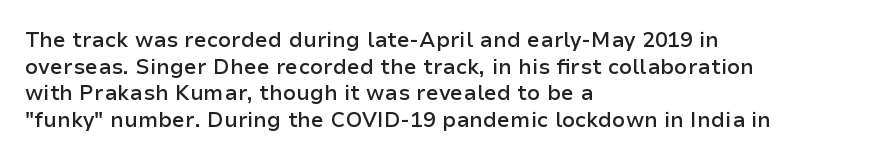
Casual observation: everything's shoved over to the left. Horizontal bands of white between lines are of average thickness. Tracking value appears to be zero — textbook default spacing. The letters stand straight up with perfectly vertical stems. Compared with an ordinary text face, these strokes are moderately heavier — a semibold. Anything drawn beneath the words? Only blank space.
